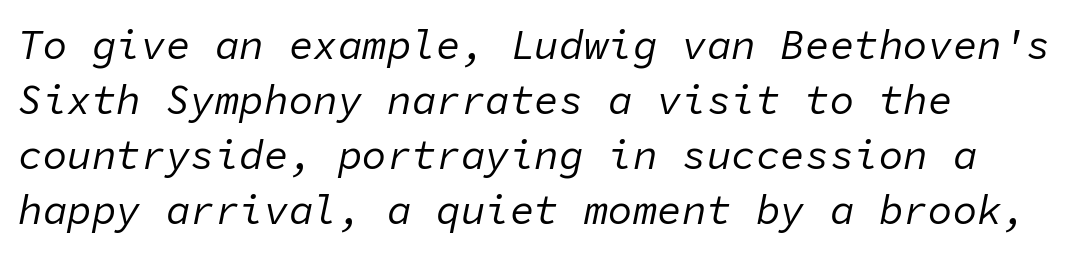
{"italic": "yes", "lean": "right", "slant_degrees": 11, "bold": "no", "weight": "regular", "width": "normal", "stroke_contrast": "low", "x_height": "medium", "monospaced": "yes", "underline": "no", "align": "left", "line_spacing": "normal", "line_spacing_ratio": 1.34, "letter_spacing": "normal", "letter_spacing_em": 0.0, "glyph_px": 41}
